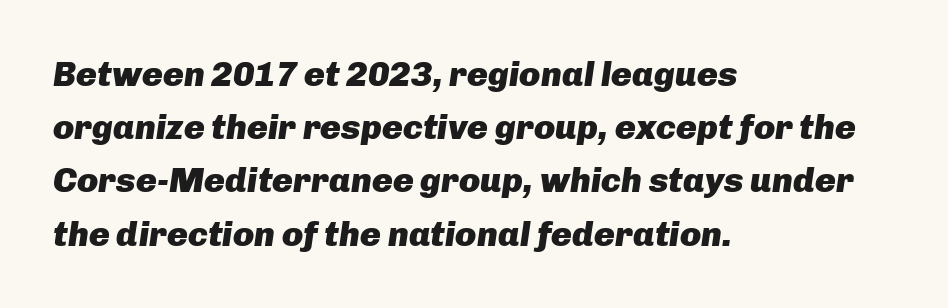
{"italic": "yes", "lean": "right", "slant_degrees": 8, "bold": "yes", "weight": "heavy", "width": "normal", "stroke_contrast": "low", "x_height": "medium", "monospaced": "no", "underline": "no", "align": "left", "line_spacing": "normal", "line_spacing_ratio": 1.52, "letter_spacing": "normal", "letter_spacing_em": 0.0, "glyph_px": 35}
